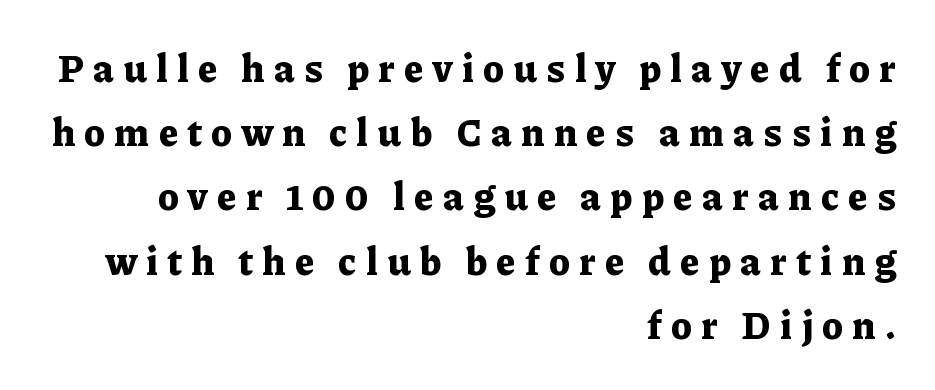
The image shows 38 px bold serif type, upright; set right-aligned, normal line spacing (1.69x), unusually wide letter spacing (+0.24 em), not underlined; low stroke contrast and a medium x-height.
